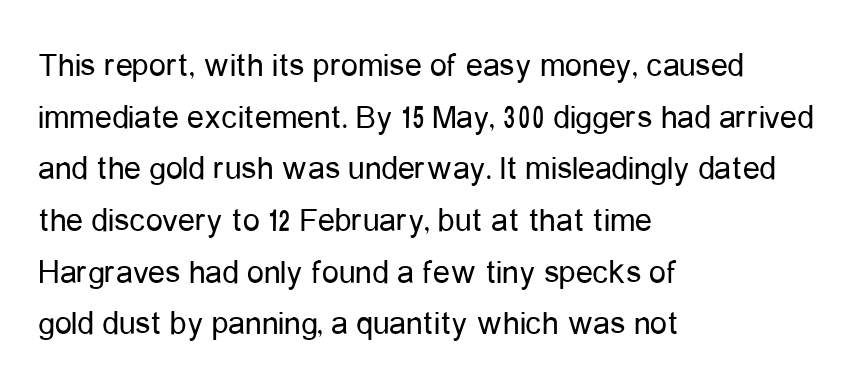
The image shows 34 px regular-weight, condensed sans-serif type, upright; set left-aligned, normal line spacing (1.52x), normal letter spacing, not underlined; low stroke contrast and a medium x-height.
